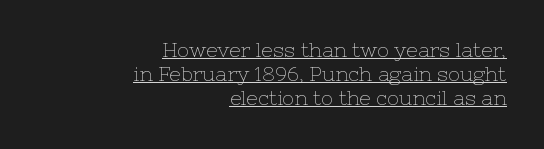
The image shows 20 px text type, upright; set right-aligned, line spacing 1.21x, normal letter spacing, underlined.
